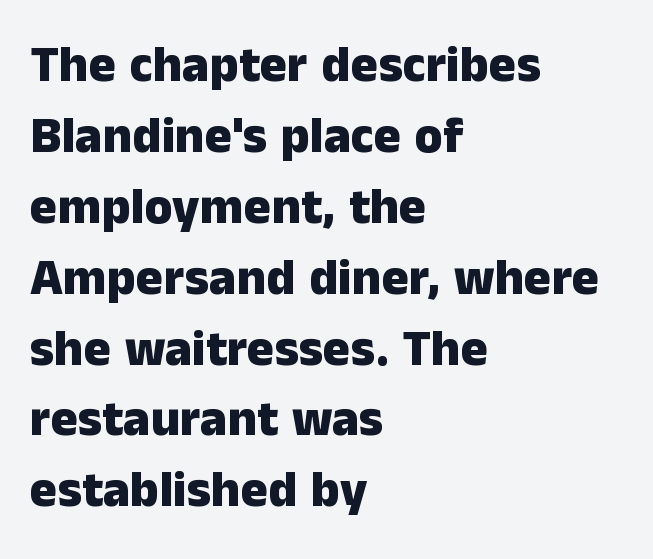
These lines stack with their left ends in a neat column. Leading matches the norm, producing a regular column. To sum up the face: it is a sans, with no serifs. A bare baseline throughout the passage.
